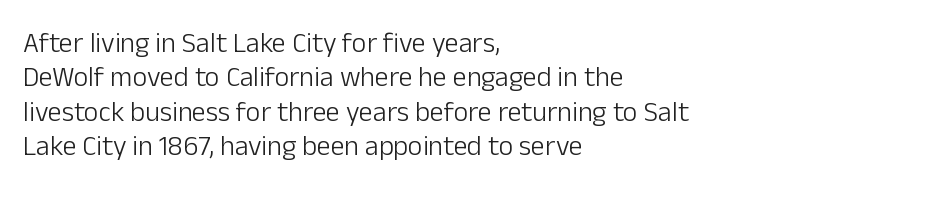
Q: Is the text bold? A: No.
Q: Is the text italic (slanted)? A: No, it is upright.
Q: Is the typeface a serif or a sans-serif typeface? A: Sans-serif.
Q: Is the text underlined? A: No.
Q: How is the paragraph aligned? A: Left-aligned.
Q: Is the spacing between letters normal or unusually wide? A: Normal.
Q: Width (condensed, normal, or wide)? A: Normal.
Q: Stroke contrast? A: Low.
Q: x-height? A: Medium.
Q: Monospaced? A: No.
